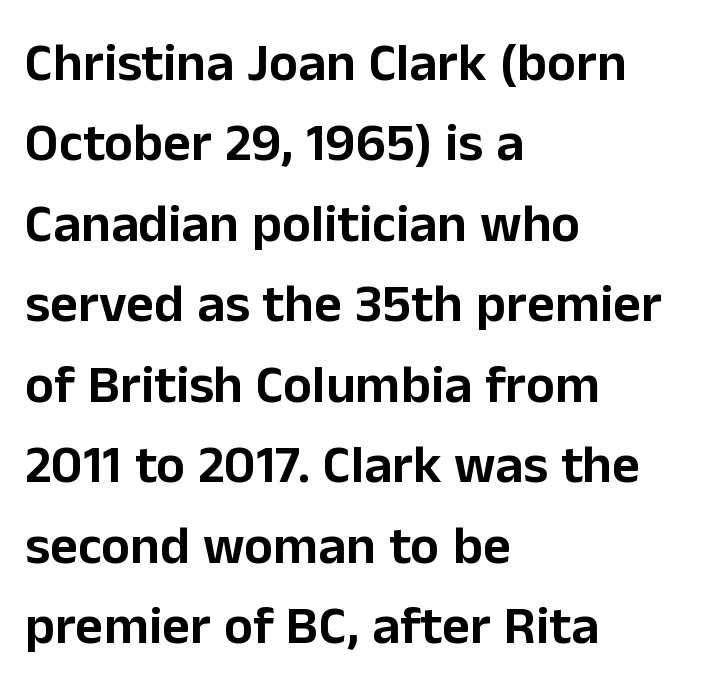
Q: Is the text italic (slanted)? A: No, it is upright.
Q: Is the typeface a serif or a sans-serif typeface? A: Sans-serif.
Q: Is the text underlined? A: No.
Q: How is the paragraph aligned? A: Left-aligned.
Q: Is the spacing between letters normal or unusually wide? A: Normal.
Q: Is the spacing between lines tight, normal or loose? A: Normal.
Q: Width (condensed, normal, or wide)? A: Normal.
Q: Stroke contrast? A: Low.
Q: x-height? A: Medium.
Q: Monospaced? A: No.
